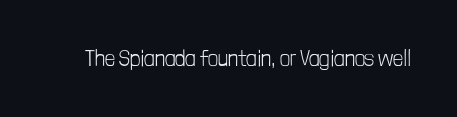
{"italic": "no", "bold": "no", "underline": "no", "letter_spacing": "normal", "letter_spacing_em": 0.0, "glyph_px": 22}
